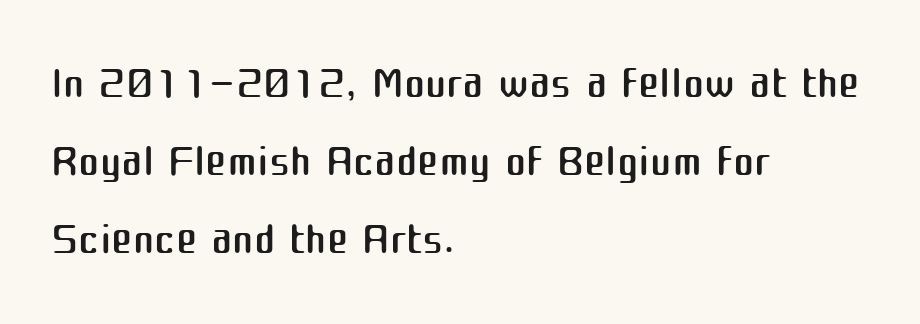
{"serif": "no", "italic": "no", "bold": "no", "weight": "regular", "width": "normal", "stroke_contrast": "medium", "x_height": "medium", "monospaced": "no", "underline": "no", "align": "left", "line_spacing_ratio": 1.22, "letter_spacing": "normal", "letter_spacing_em": 0.0, "glyph_px": 64}
